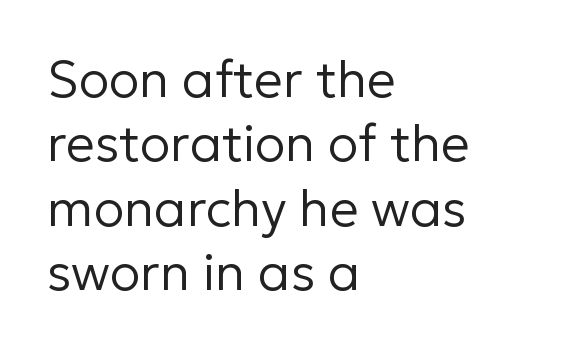
Q: Is the text bold? A: No.
Q: Is the text italic (slanted)? A: No, it is upright.
Q: Is the typeface a serif or a sans-serif typeface? A: Sans-serif.
Q: Is the text underlined? A: No.
Q: How is the paragraph aligned? A: Left-aligned.
Q: Is the spacing between letters normal or unusually wide? A: Normal.
Q: Is the spacing between lines tight, normal or loose? A: Normal.
Q: Width (condensed, normal, or wide)? A: Normal.
Q: Stroke contrast? A: Low.
Q: x-height? A: Medium.
Q: Monospaced? A: No.
